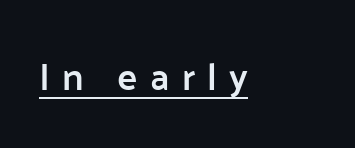
Q: Is the text bold? A: Semi-bold.
Q: Is the text italic (slanted)? A: No, it is upright.
Q: Is the typeface a serif or a sans-serif typeface? A: Sans-serif.
Q: Is the text underlined? A: Yes.
Q: Is the spacing between letters normal or unusually wide? A: Unusually wide.
Q: Width (condensed, normal, or wide)? A: Normal.
Q: Stroke contrast? A: Low.
Q: x-height? A: Medium.
Q: Monospaced? A: No.
